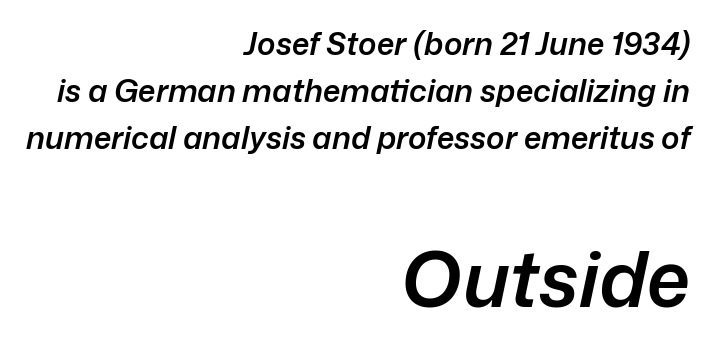
Q: Is the text bold? A: Semi-bold.
Q: Is the text italic (slanted)? A: Yes, it leans right by about 12 degrees.
Q: Is the text underlined? A: No.
Q: How is the paragraph aligned? A: Right-aligned.
Q: Is the spacing between letters normal or unusually wide? A: Normal.
Q: Is the spacing between lines tight, normal or loose? A: Normal.
Q: Which block of text is set in a larger size, the first (top) or the second (bottom)? A: The second (bottom) one.
Q: Width (condensed, normal, or wide)? A: Normal.
Q: Stroke contrast? A: Low.
Q: x-height? A: Medium.
Q: Monospaced? A: No.
